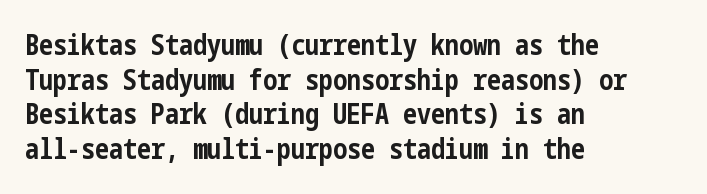
The typography opts for an upright posture over an oblique one. Anything drawn beneath the words? Only blank space. The font is running at its bold setting. Caption: standard tracking, unaltered.
